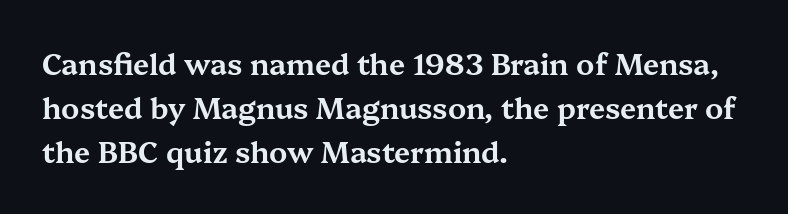
{"serif": "yes", "italic": "no", "width": "wide", "stroke_contrast": "medium", "x_height": "medium", "monospaced": "no", "underline": "no", "align": "left", "line_spacing": "normal", "line_spacing_ratio": 1.52, "letter_spacing": "normal", "letter_spacing_em": 0.0, "glyph_px": 29}
